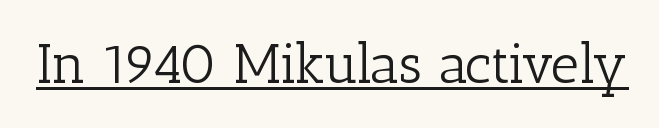
Q: Is the text bold? A: No.
Q: Is the text italic (slanted)? A: No, it is upright.
Q: Is the typeface a serif or a sans-serif typeface? A: Serif.
Q: Is the text underlined? A: Yes.
Q: Is the spacing between letters normal or unusually wide? A: Normal.
Q: Width (condensed, normal, or wide)? A: Normal.
Q: Stroke contrast? A: Low.
Q: x-height? A: Medium.
Q: Monospaced? A: No.
